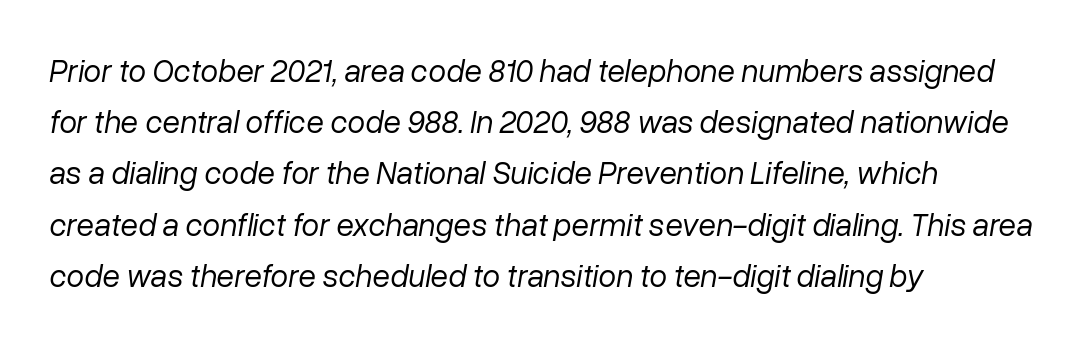
The strip under each line holds only bare page. What stands out about the letter spacing? Nothing — it is the standard amount. Each stroke keeps to a modest, everyday thickness or less. The glyphs look as if they've been sheared to an angle. This sample has the flowing, uneven cadence of proportional lettering. Honestly, the row spacing looks completely unremarkable.
